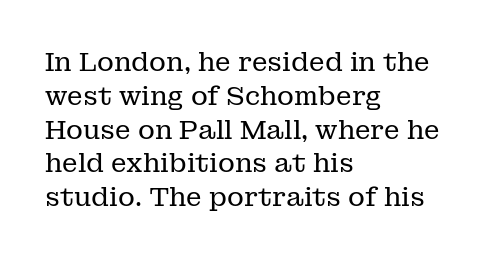
Q: Is the text bold? A: No.
Q: Is the text italic (slanted)? A: No, it is upright.
Q: Is the text underlined? A: No.
Q: How is the paragraph aligned? A: Left-aligned.
Q: Is the spacing between letters normal or unusually wide? A: Normal.
Q: Is the spacing between lines tight, normal or loose? A: Normal.
